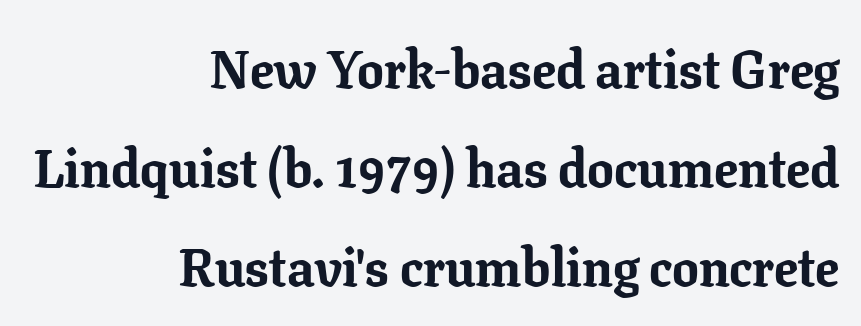
Q: Is the text bold? A: Yes.
Q: Is the text italic (slanted)? A: No, it is upright.
Q: Is the typeface a serif or a sans-serif typeface? A: Serif.
Q: Is the text underlined? A: No.
Q: How is the paragraph aligned? A: Right-aligned.
Q: Is the spacing between letters normal or unusually wide? A: Normal.
Q: Width (condensed, normal, or wide)? A: Normal.
Q: Stroke contrast? A: Low.
Q: x-height? A: Medium.
Q: Monospaced? A: No.
